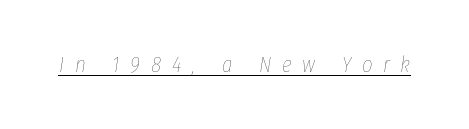
Q: Is the text bold? A: No.
Q: Is the text italic (slanted)? A: Yes, it leans right by about 8 degrees.
Q: Is the text underlined? A: Yes.
Q: Is the spacing between letters normal or unusually wide? A: Unusually wide.
